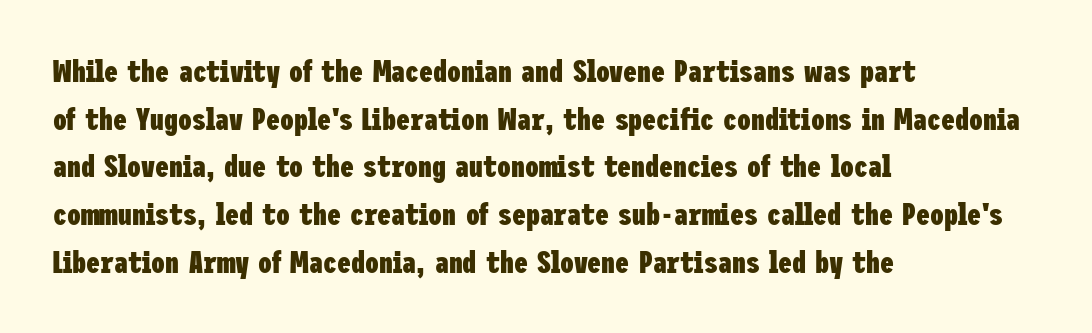
The image shows 31 px heavy, condensed sans-serif type, upright; set left-aligned, normal line spacing (1.54x), normal letter spacing, not underlined; low stroke contrast and a medium x-height.
